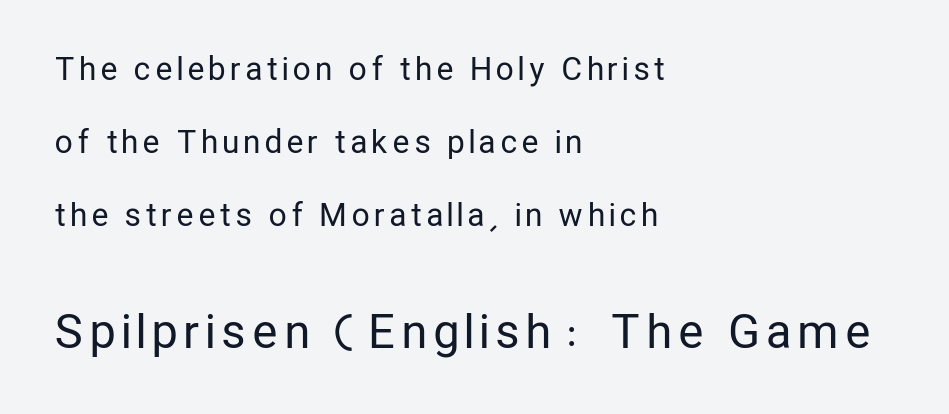
{"serif": "no", "italic": "no", "bold": "no", "weight": "regular", "width": "condensed", "stroke_contrast": "low", "x_height": "medium", "monospaced": "no", "underline": "no", "align": "left", "line_spacing": "loose", "line_spacing_ratio": 2.36, "larger_block": "second", "size_ratio": 1.48, "glyph_px": 46}
